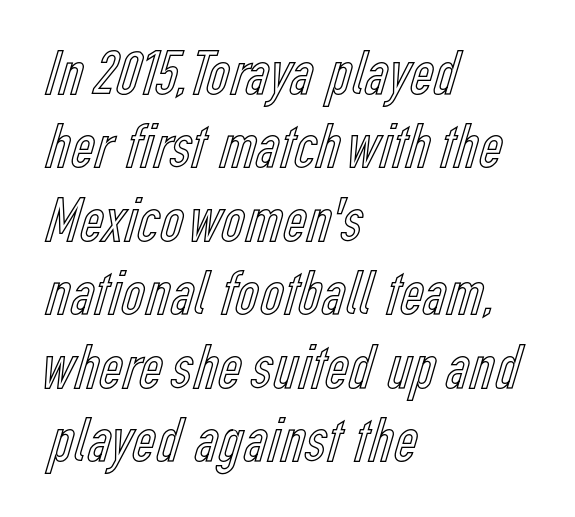
The foot of each line stays bare and open. The letterforms sit shoulder to shoulder at normal distance. Whoever set this chose condensed vertical rhythm over breathing room. These lines are rendered in a variable-pitch font. Is the block centered? No — it sits flush against the left margin.
